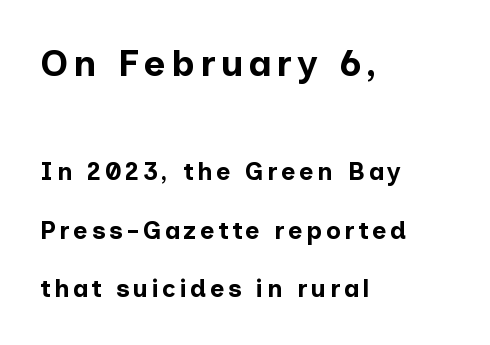
The image shows 37 px bold sans-serif type, upright; set left-aligned, loose line spacing (2.34x), not underlined; the first (top) block is 1.48x larger; low stroke contrast and a medium x-height.
